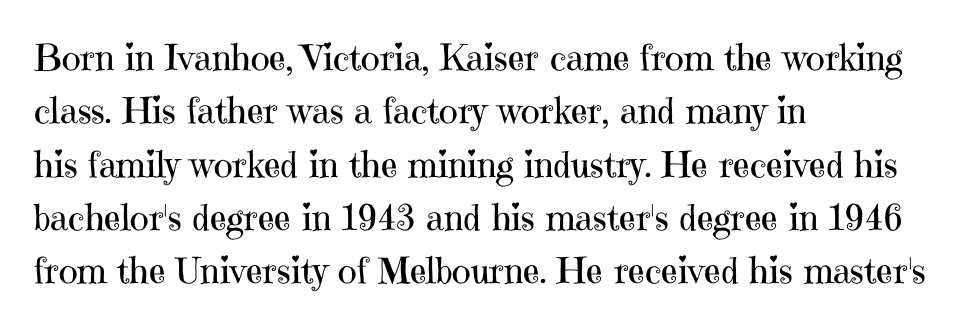
{"serif": "yes", "italic": "no", "bold": "no", "weight": "regular", "width": "normal", "stroke_contrast": "high", "x_height": "medium", "monospaced": "no", "underline": "no", "align": "left", "line_spacing": "normal", "line_spacing_ratio": 1.48, "letter_spacing": "normal", "letter_spacing_em": 0.0, "glyph_px": 36}
